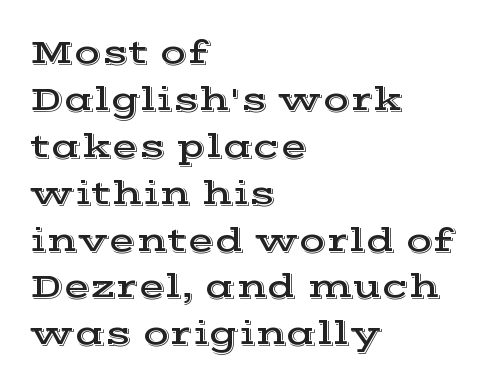
{"serif": "yes", "italic": "no", "width": "wide", "x_height": "medium", "monospaced": "no", "underline": "no", "align": "left", "line_spacing": "normal", "line_spacing_ratio": 1.34, "letter_spacing": "normal", "letter_spacing_em": 0.0, "glyph_px": 35}
